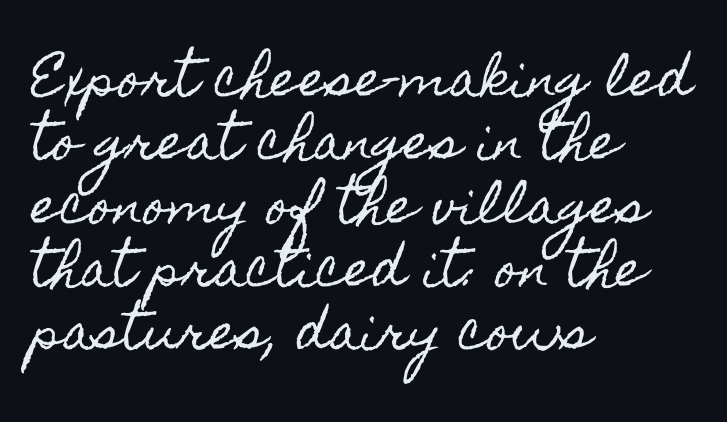
Q: Is the text italic (slanted)? A: Yes.
Q: Is the text underlined? A: No.
Q: How is the paragraph aligned? A: Left-aligned.
Q: Is the spacing between letters normal or unusually wide? A: Normal.
Q: Is the spacing between lines tight, normal or loose? A: Normal.
Q: Width (condensed, normal, or wide)? A: Condensed.
Q: x-height? A: Small.
Q: Monospaced? A: No.
